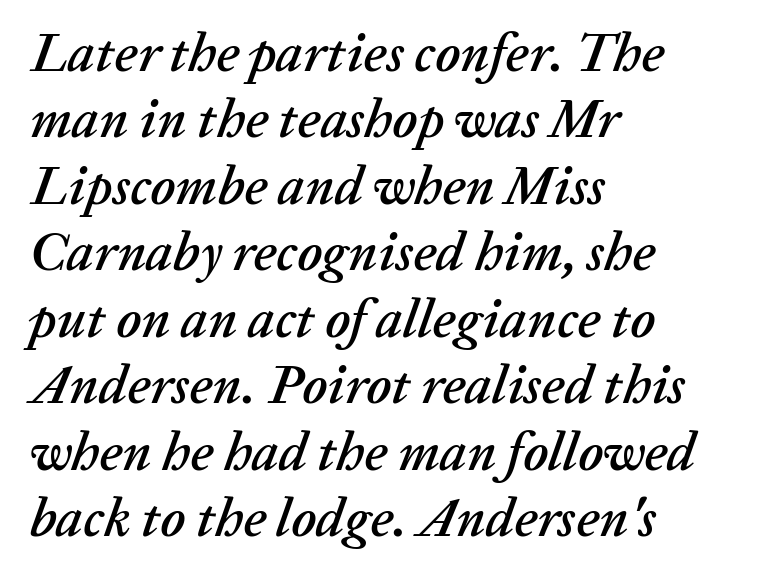
The image shows 54 px text type, italic (leaning right); set left-aligned, line spacing 1.23x, normal letter spacing, not underlined; low stroke contrast and a medium x-height.
